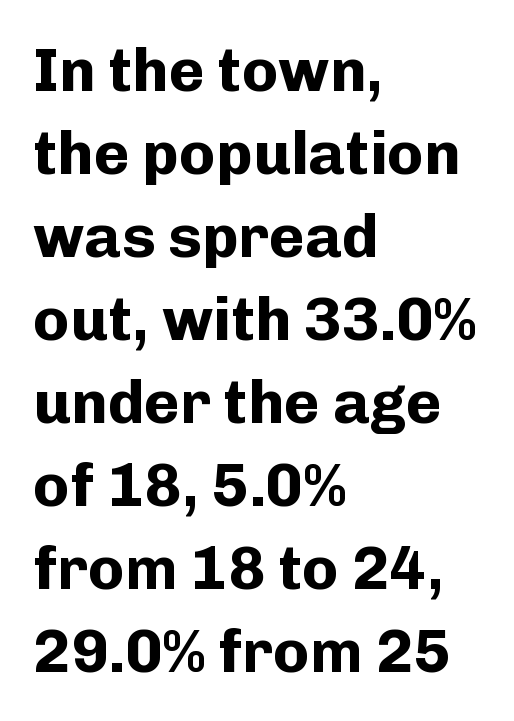
The image shows 61 px bold sans-serif type, upright; set left-aligned, normal line spacing (1.36x), normal letter spacing, not underlined; low stroke contrast and a medium x-height.
